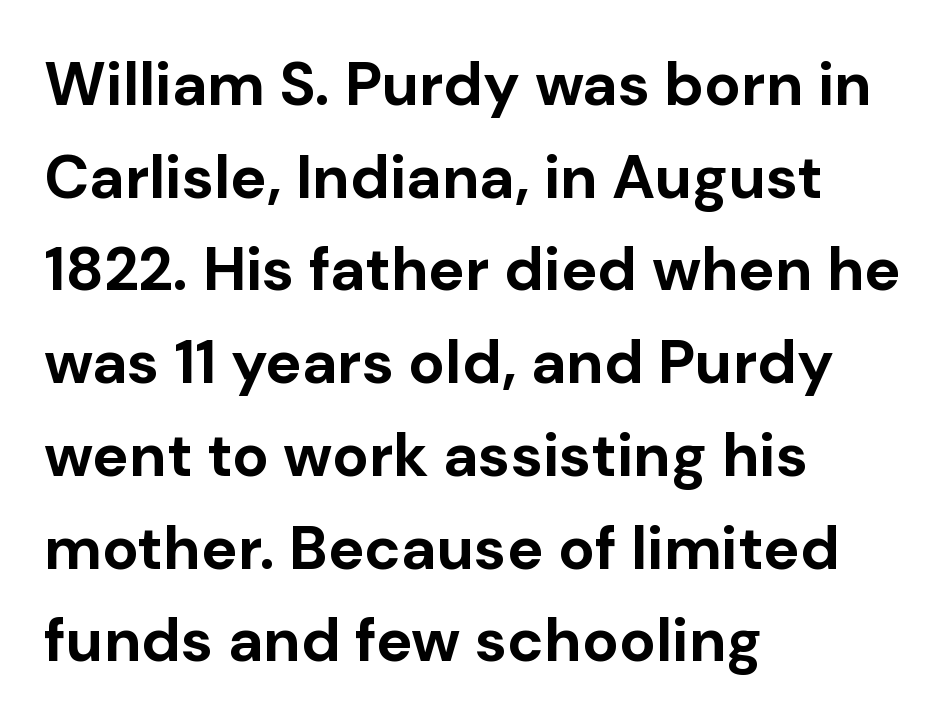
{"serif": "no", "italic": "no", "bold": "yes", "weight": "bold", "width": "normal", "stroke_contrast": "low", "x_height": "medium", "monospaced": "no", "underline": "no", "align": "left", "line_spacing": "normal", "line_spacing_ratio": 1.52, "letter_spacing": "normal", "letter_spacing_em": 0.0, "glyph_px": 61}
